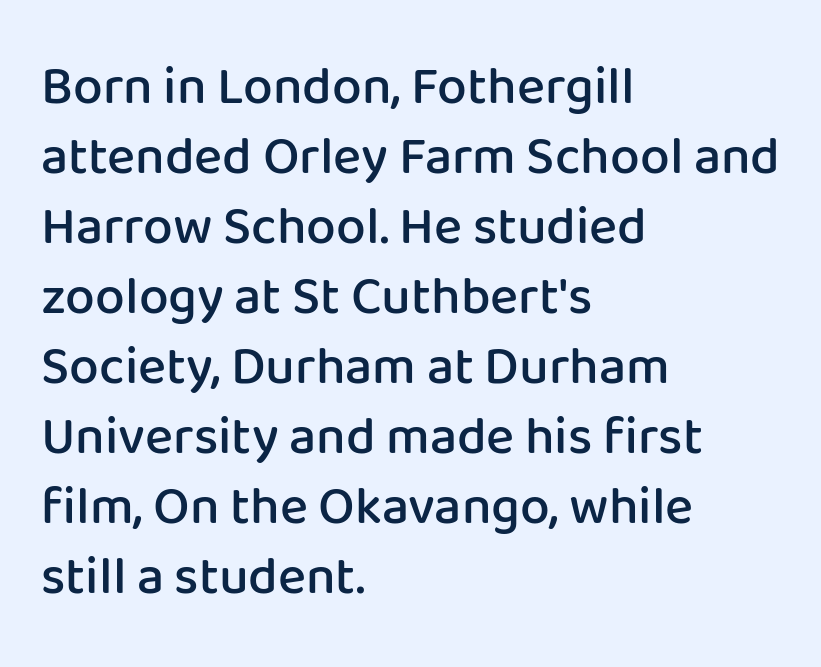
This is sans-serif lettering, the kind often seen on screens and signage. In terms of weight, the rendering is demibold, just under bold. The compositor pushed each line to the left boundary. Is this a fixed-width face? No — the glyphs have proportional, varying widths. Beneath every word, the page is bare.
